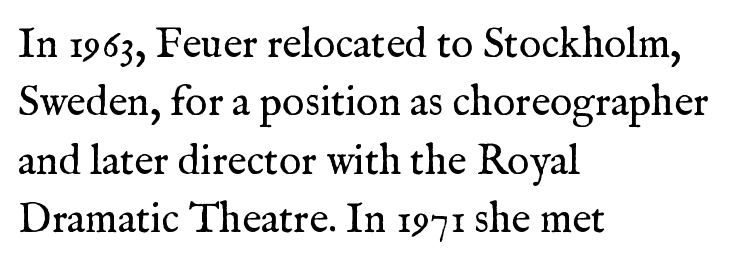
The image shows 42 px regular-weight serif type, upright; set left-aligned, normal line spacing (1.39x), normal letter spacing, not underlined; medium stroke contrast and a medium x-height.
